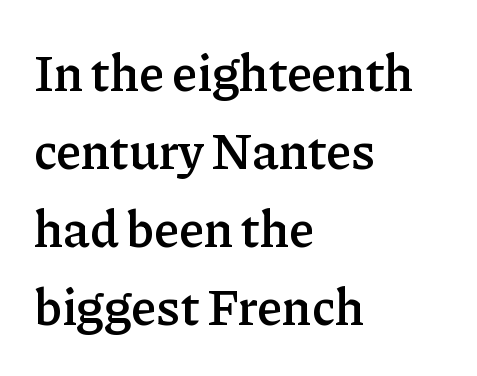
Character widths vary here, with narrow letters taking less room than wide ones. Vertically, the passage feels balanced, rows spaced as you'd expect. No word sits above an underline. Short note: letters normally spaced.
